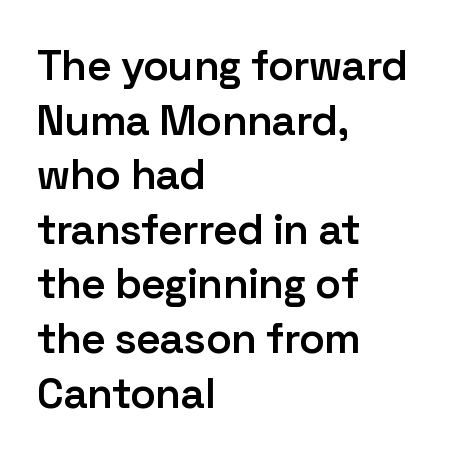
Typesetter's note: demi weight, one step under bold. A clean baseline with only descenders dipping below it. Examine the stroke ends and you'll find no serifs. This rendering leaves character spacing at its baseline value. Every stem runs plumb, perpendicular to the baseline. These lines are rendered in a variable-pitch font.
